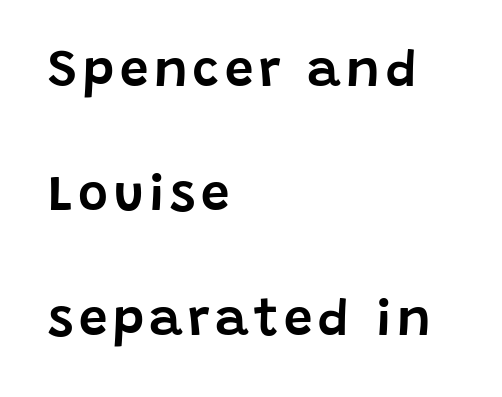
{"serif": "no", "italic": "no", "width": "normal", "stroke_contrast": "low", "x_height": "large", "monospaced": "no", "underline": "no", "align": "left", "line_spacing": "loose", "line_spacing_ratio": 2.44, "glyph_px": 51}
